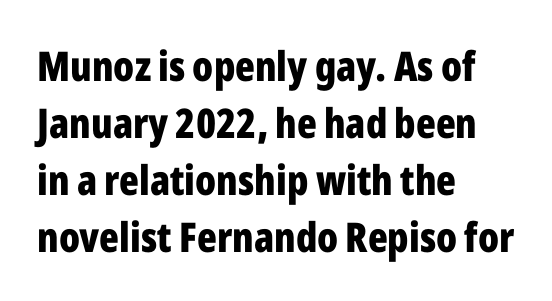
{"serif": "no", "italic": "no", "bold": "yes", "weight": "bold", "width": "condensed", "stroke_contrast": "low", "x_height": "medium", "monospaced": "no", "underline": "no", "align": "left", "line_spacing": "normal", "line_spacing_ratio": 1.39, "letter_spacing": "normal", "letter_spacing_em": 0.0, "glyph_px": 41}
